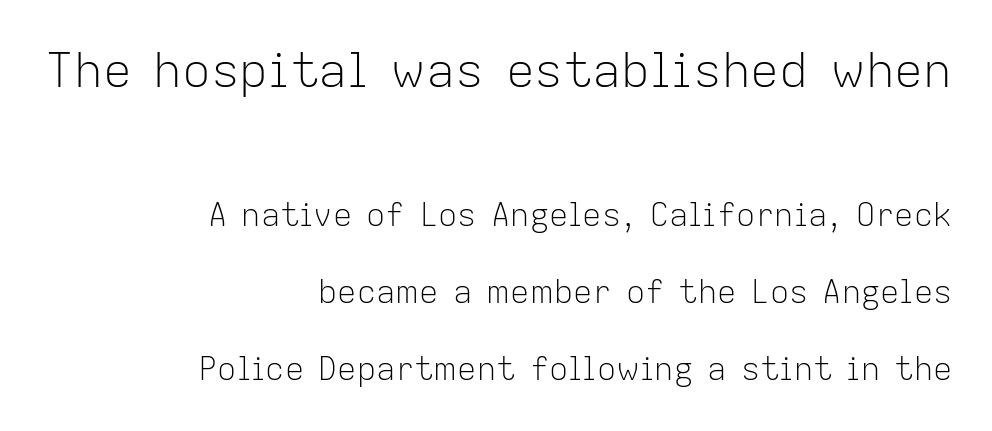
Nobody drew a line under any word here. The glyphs in this specimen are sans serif. The rendering uses natural spacing where letterforms have individual widths. Short and long lines alike share a common ending point at right.
